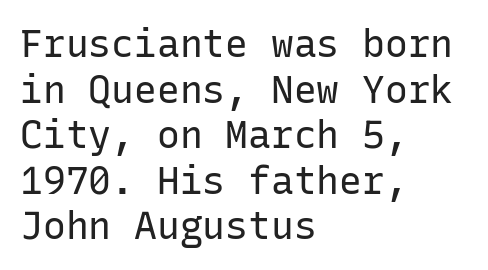
{"serif": "no", "italic": "no", "bold": "no", "weight": "regular", "width": "normal", "stroke_contrast": "low", "x_height": "medium", "monospaced": "yes", "underline": "no", "align": "left", "line_spacing_ratio": 1.2, "letter_spacing": "normal", "letter_spacing_em": 0.0, "glyph_px": 38}
